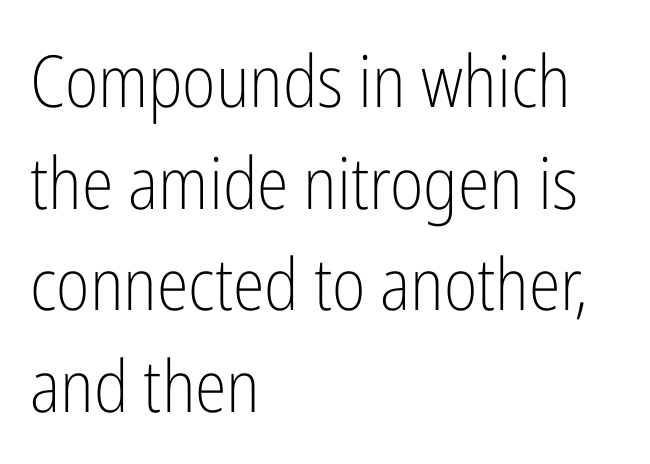
The image shows 72 px light, condensed sans-serif type, upright; set left-aligned, normal line spacing (1.41x), normal letter spacing, not underlined; low stroke contrast and a medium x-height.
